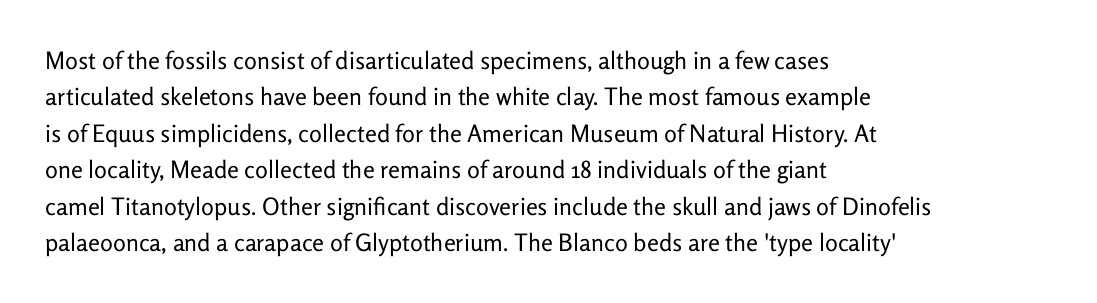
{"italic": "no", "bold": "no", "underline": "no", "align": "left", "line_spacing": "normal", "line_spacing_ratio": 1.52, "letter_spacing": "normal", "letter_spacing_em": 0.0, "glyph_px": 24}
